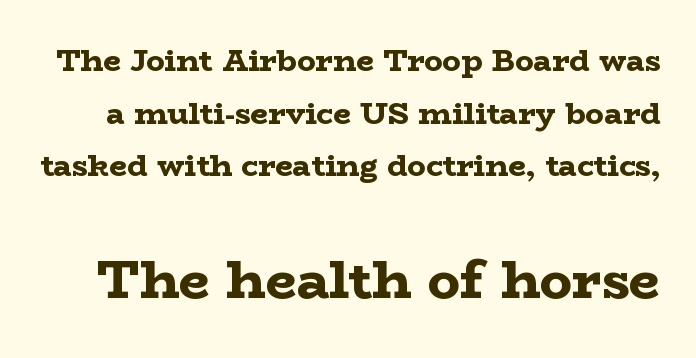
Set as a true bold cut, around the 700 mark. Stroke terminals: seriffed. Between one letter and the next there's only the usual sliver of space. Italic: no, the glyphs are upright roman. Check the space under the baseline: it is left empty. Is the lower block the larger one? Yes — the lower block carries the bigger type.
